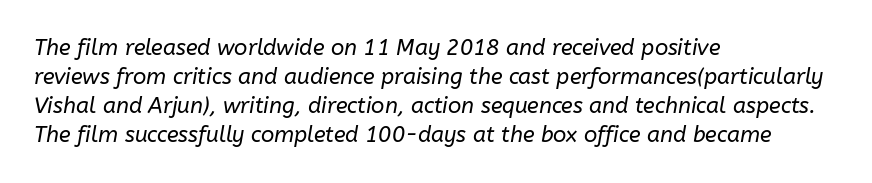
Q: Is the text bold? A: No.
Q: Is the text italic (slanted)? A: Yes, it leans right by about 10 degrees.
Q: Is the text underlined? A: No.
Q: How is the paragraph aligned? A: Left-aligned.
Q: Is the spacing between letters normal or unusually wide? A: Normal.
Q: Is the spacing between lines tight, normal or loose? A: Normal.
